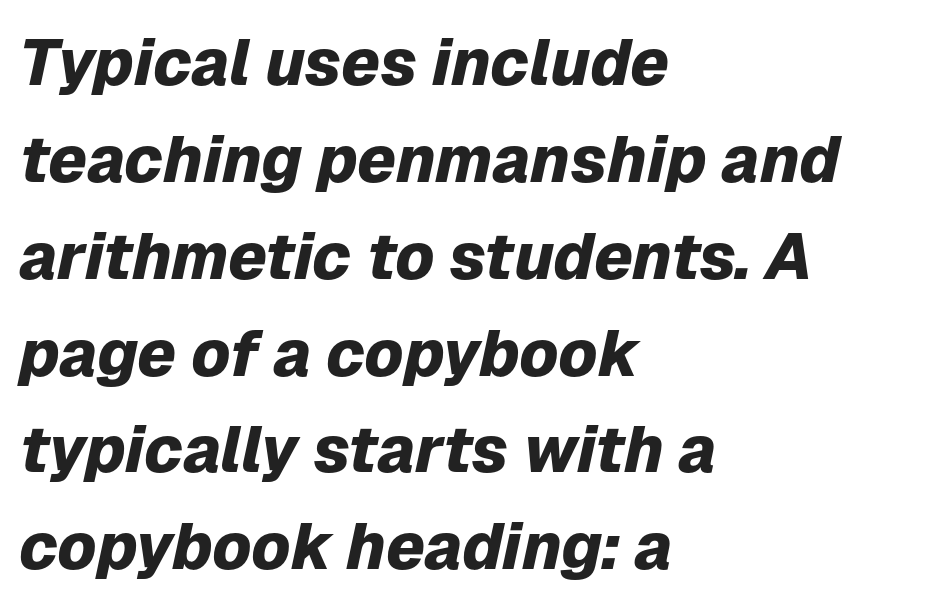
The image shows 65 px heavy type, italic (leaning right); set left-aligned, normal line spacing (1.49x), normal letter spacing, not underlined; low stroke contrast and a medium x-height.
